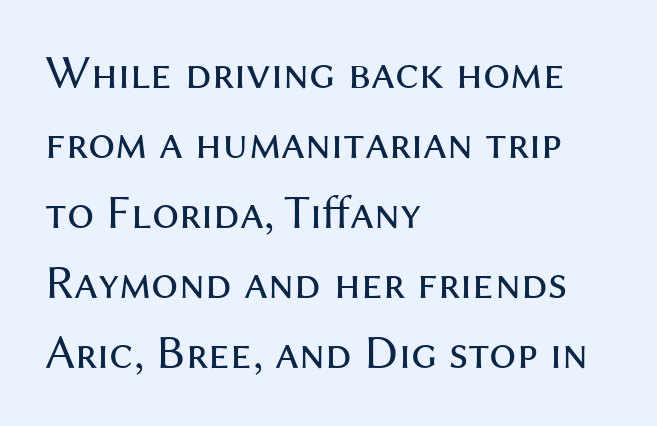
Q: Is the text bold? A: No.
Q: Is the text italic (slanted)? A: No, it is upright.
Q: Is the typeface a serif or a sans-serif typeface? A: Sans-serif.
Q: Is the text underlined? A: No.
Q: How is the paragraph aligned? A: Left-aligned.
Q: Is the spacing between letters normal or unusually wide? A: Normal.
Q: Is the spacing between lines tight, normal or loose? A: Normal.
Q: Width (condensed, normal, or wide)? A: Normal.
Q: Stroke contrast? A: Medium.
Q: x-height? A: Medium.
Q: Monospaced? A: No.
